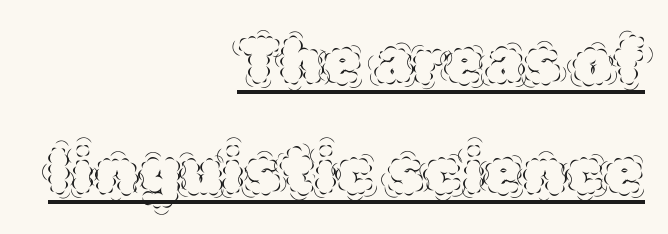
Q: Is the text bold? A: No.
Q: Is the text italic (slanted)? A: No, it is upright.
Q: Is the text underlined? A: Yes.
Q: How is the paragraph aligned? A: Right-aligned.
Q: Is the spacing between letters normal or unusually wide? A: Normal.
Q: Width (condensed, normal, or wide)? A: Normal.
Q: x-height? A: Large.
Q: Monospaced? A: No.
